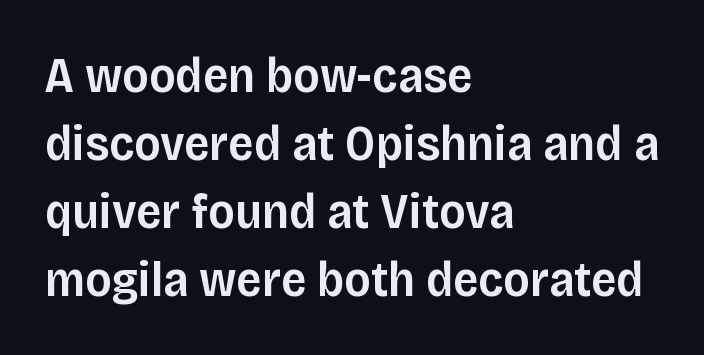
Vertically, the passage feels balanced, rows spaced as you'd expect. Layout note: lines flush left. When letters stand straight like this, we call the style roman or upright. This is moderately heavy type, rendered in semibold.
